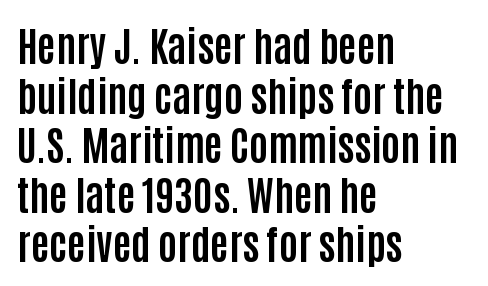
{"serif": "no", "italic": "no", "bold": "yes", "weight": "bold", "width": "condensed", "stroke_contrast": "low", "x_height": "large", "monospaced": "no", "underline": "no", "align": "left", "line_spacing_ratio": 1.24, "letter_spacing": "normal", "letter_spacing_em": 0.0, "glyph_px": 40}
